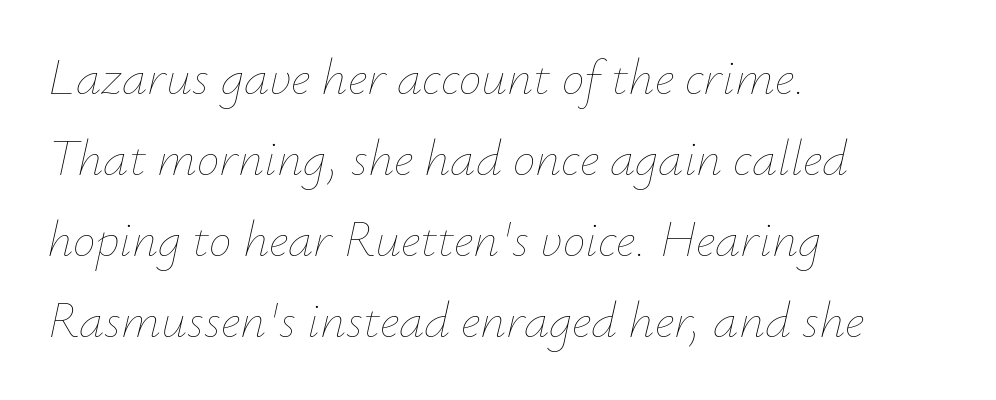
{"italic": "yes", "lean": "right", "slant_degrees": 12, "bold": "no", "weight": "thin", "width": "normal", "stroke_contrast": "low", "x_height": "small", "monospaced": "no", "underline": "no", "align": "left", "line_spacing": "normal", "line_spacing_ratio": 1.59, "letter_spacing": "normal", "letter_spacing_em": 0.0, "glyph_px": 51}
